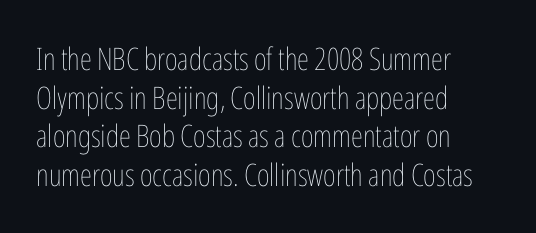
This sample has the flowing, uneven cadence of proportional lettering. The type sits square on the baseline with zero lean. What's the leading like? Ordinary, nothing unusual. This sample is left-justified, so line endings fall wherever the words run out.
